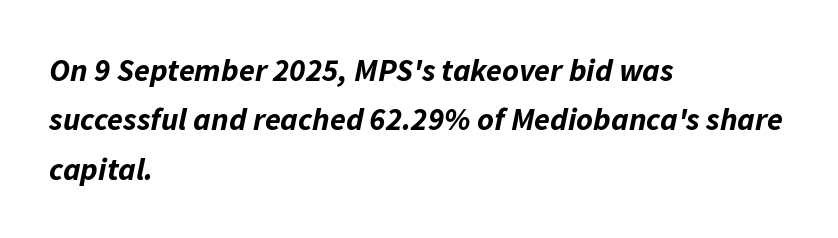
The image shows 32 px bold type, italic (leaning right); set left-aligned, normal line spacing (1.54x), normal letter spacing, not underlined; low stroke contrast and a medium x-height.
